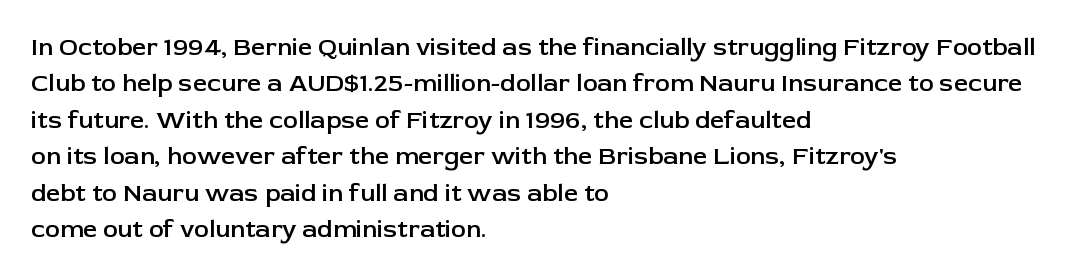
{"italic": "no", "bold": "semi", "underline": "no", "align": "left", "line_spacing": "normal", "line_spacing_ratio": 1.46, "letter_spacing": "normal", "letter_spacing_em": 0.0, "glyph_px": 25}
